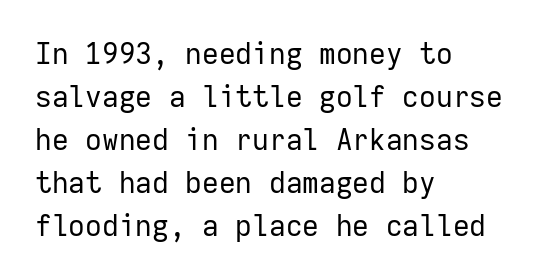
{"serif": "no", "italic": "no", "bold": "no", "weight": "regular", "width": "normal", "stroke_contrast": "low", "x_height": "medium", "monospaced": "yes", "underline": "no", "align": "left", "line_spacing": "normal", "line_spacing_ratio": 1.48, "letter_spacing": "normal", "letter_spacing_em": 0.0, "glyph_px": 29}
